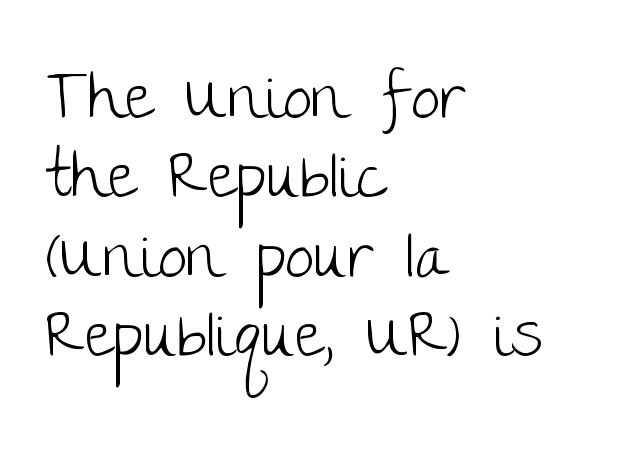
The image shows 64 px light sans-serif type, upright; set left-aligned, line spacing 1.24x, normal letter spacing, not underlined; low stroke contrast and a large x-height.
